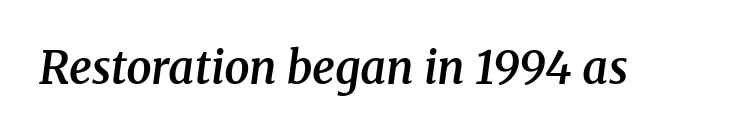
Old-style or modern, the face here clearly has serifs. This sample has the flowing, uneven cadence of proportional lettering. Is the type slanted? Yes — the strokes lean at a clear angle. The gaps between neighbouring characters are ordinary and unremarkable. Each glyph is drawn with semibold strokes, heavier than normal yet not fully bold.
